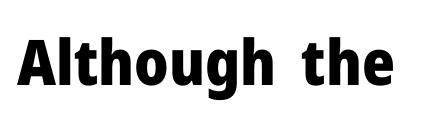
The image shows 63 px heavy sans-serif type, upright; set normal letter spacing, not underlined; low stroke contrast and a medium x-height.
